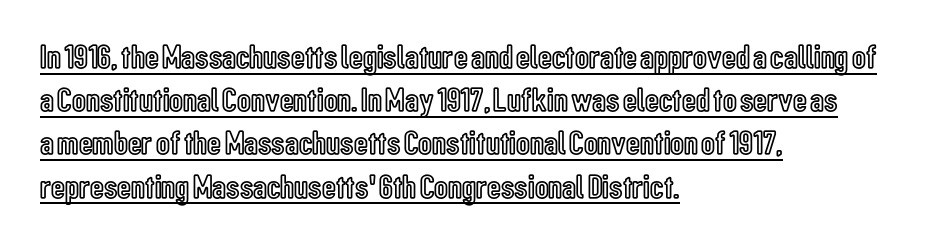
The image shows 34 px condensed type, upright; set left-aligned, normal line spacing (1.27x), normal letter spacing, underlined; a medium x-height.
